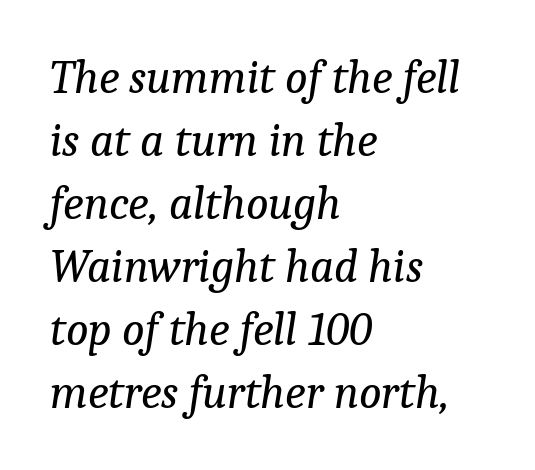
{"serif": "yes", "italic": "yes", "lean": "right", "slant_degrees": 9, "bold": "no", "weight": "regular", "width": "normal", "stroke_contrast": "low", "x_height": "medium", "monospaced": "no", "underline": "no", "align": "left", "line_spacing": "normal", "line_spacing_ratio": 1.34, "letter_spacing": "normal", "letter_spacing_em": 0.0, "glyph_px": 47}
